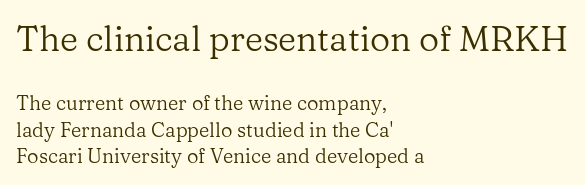
Q: Is the text bold? A: No.
Q: Is the text italic (slanted)? A: No, it is upright.
Q: Is the typeface a serif or a sans-serif typeface? A: Serif.
Q: Is the text underlined? A: No.
Q: How is the paragraph aligned? A: Left-aligned.
Q: Is the spacing between letters normal or unusually wide? A: Normal.
Q: Is the spacing between lines tight, normal or loose? A: Normal.
Q: Which block of text is set in a larger size, the first (top) or the second (bottom)? A: The first (top) one.
Q: Width (condensed, normal, or wide)? A: Normal.
Q: Stroke contrast? A: Low.
Q: x-height? A: Medium.
Q: Monospaced? A: No.
